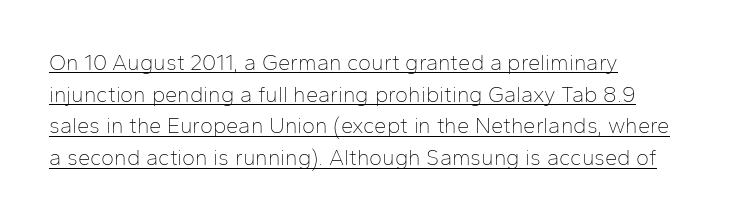
{"italic": "no", "bold": "no", "underline": "yes", "align": "left", "line_spacing": "normal", "line_spacing_ratio": 1.44, "letter_spacing": "normal", "letter_spacing_em": 0.0, "glyph_px": 22}
